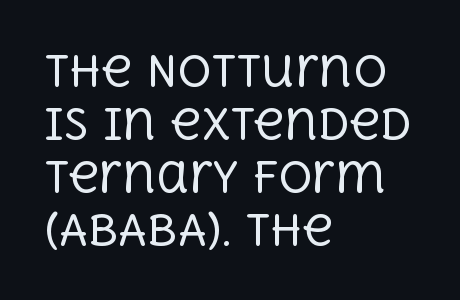
Think standard paragraph weight, or any step lighter than that. The rag falls on the right side of this text block. The font's upright variant was chosen for this text. Underlining? Definitely not there. The designer left line spacing at the default. The face used here is seriffed, in the tradition of book romans.
